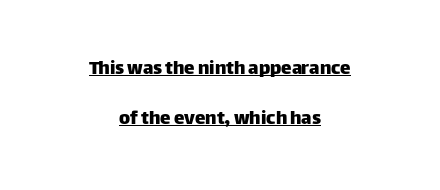
Q: Is the text italic (slanted)? A: No, it is upright.
Q: Is the text underlined? A: Yes.
Q: How is the paragraph aligned? A: Centered.
Q: Is the spacing between letters normal or unusually wide? A: Normal.
Q: Is the spacing between lines tight, normal or loose? A: Loose.
